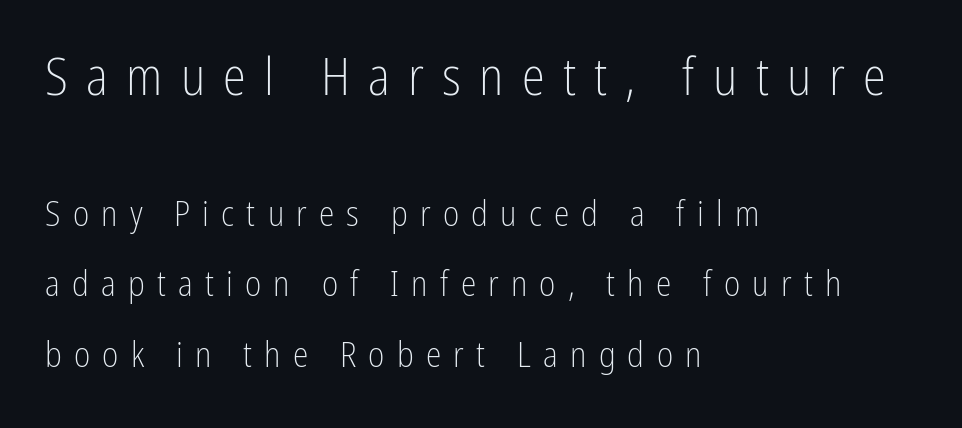
The image shows 52 px light, condensed sans-serif type, upright; set left-aligned, loose line spacing (2.02x), unusually wide letter spacing (+0.35 em), not underlined; the first (top) block is 1.49x larger; low stroke contrast and a medium x-height.
